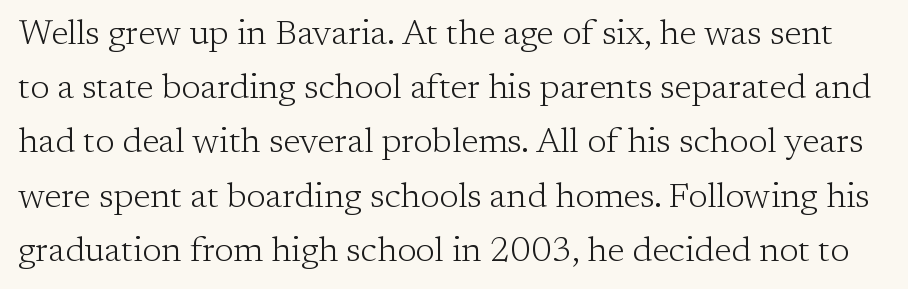
{"serif": "yes", "italic": "no", "bold": "no", "weight": "light", "width": "normal", "stroke_contrast": "low", "x_height": "medium", "monospaced": "no", "underline": "no", "line_spacing": "normal", "line_spacing_ratio": 1.55, "letter_spacing": "normal", "letter_spacing_em": 0.0, "glyph_px": 35}
